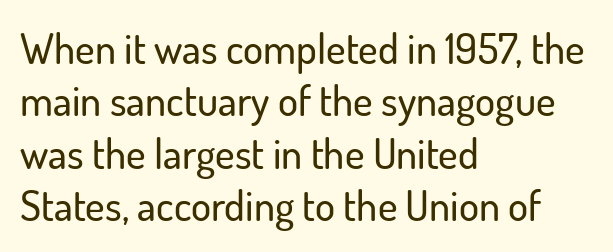
Q: Is the text italic (slanted)? A: No, it is upright.
Q: Is the typeface a serif or a sans-serif typeface? A: Sans-serif.
Q: Is the text underlined? A: No.
Q: How is the paragraph aligned? A: Left-aligned.
Q: Is the spacing between letters normal or unusually wide? A: Normal.
Q: Is the spacing between lines tight, normal or loose? A: Normal.
Q: Width (condensed, normal, or wide)? A: Normal.
Q: Stroke contrast? A: Low.
Q: x-height? A: Small.
Q: Monospaced? A: No.
